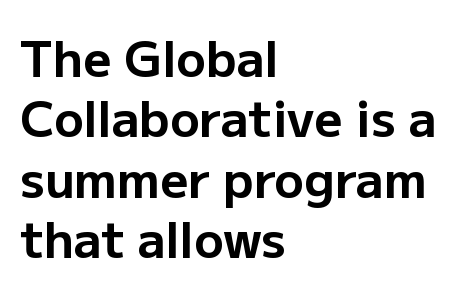
{"serif": "no", "italic": "no", "bold": "yes", "weight": "bold", "width": "normal", "stroke_contrast": "low", "x_height": "medium", "monospaced": "no", "underline": "no", "align": "left", "line_spacing_ratio": 1.23, "letter_spacing": "normal", "letter_spacing_em": 0.0, "glyph_px": 49}
